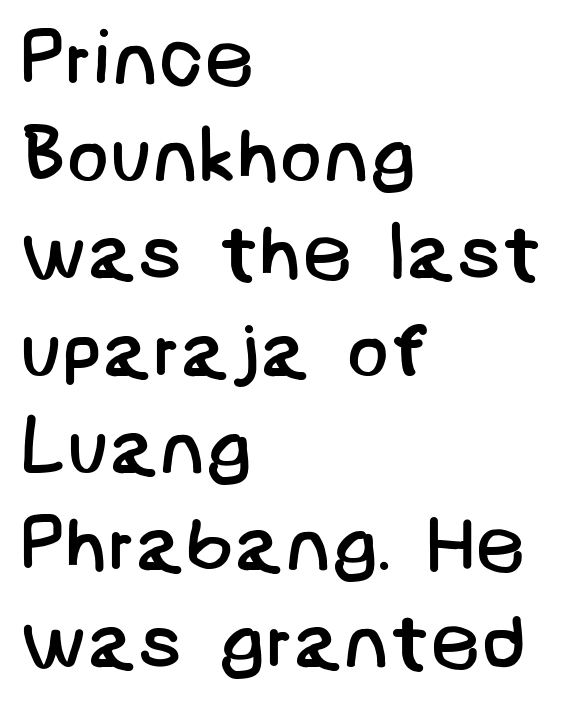
{"serif": "no", "bold": "no", "weight": "regular", "width": "normal", "stroke_contrast": "low", "x_height": "large", "underline": "no", "align": "left", "line_spacing_ratio": 1.23, "letter_spacing": "normal", "letter_spacing_em": 0.0, "glyph_px": 79}
